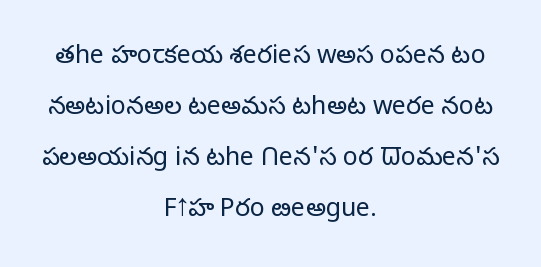
The image shows 25 px text type, upright; set centered, loose line spacing (2.04x), normal letter spacing, not underlined.
